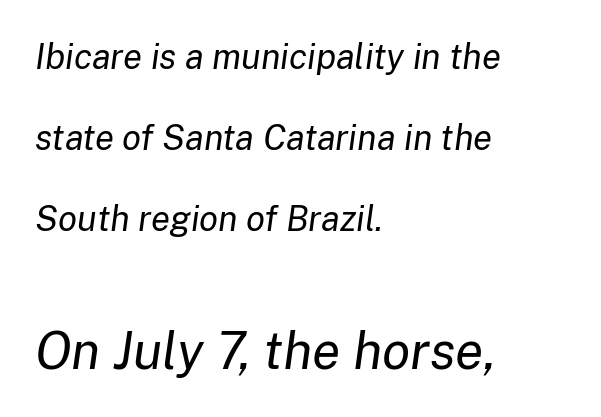
Q: Is the text bold? A: No.
Q: Is the text italic (slanted)? A: Yes, it leans right by about 8 degrees.
Q: Is the text underlined? A: No.
Q: How is the paragraph aligned? A: Left-aligned.
Q: Is the spacing between letters normal or unusually wide? A: Normal.
Q: Is the spacing between lines tight, normal or loose? A: Loose.
Q: Which block of text is set in a larger size, the first (top) or the second (bottom)? A: The second (bottom) one.
Q: Width (condensed, normal, or wide)? A: Normal.
Q: Stroke contrast? A: Low.
Q: x-height? A: Medium.
Q: Monospaced? A: No.
